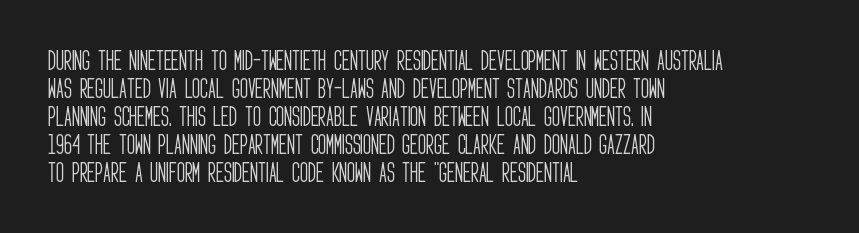
The image shows 22 px text type, upright; set left-aligned, normal line spacing (1.27x), normal letter spacing, not underlined.
